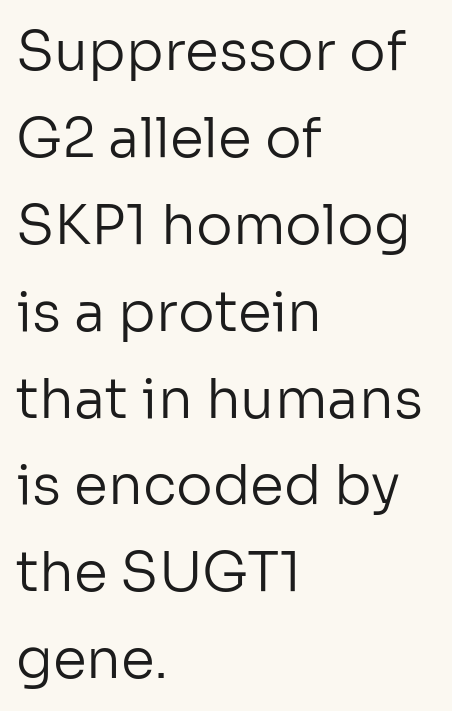
The image shows 55 px regular-weight sans-serif type, upright; set left-aligned, normal line spacing (1.58x), normal letter spacing, not underlined; low stroke contrast and a medium x-height.
